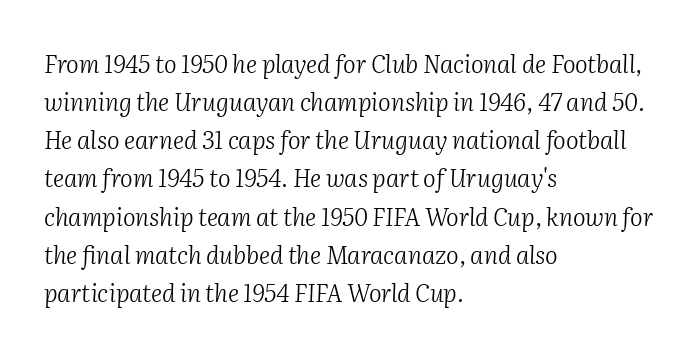
Q: Is the text bold? A: No.
Q: Is the text italic (slanted)? A: Yes, it leans right by about 2 degrees.
Q: Is the text underlined? A: No.
Q: How is the paragraph aligned? A: Left-aligned.
Q: Is the spacing between letters normal or unusually wide? A: Normal.
Q: Is the spacing between lines tight, normal or loose? A: Normal.
